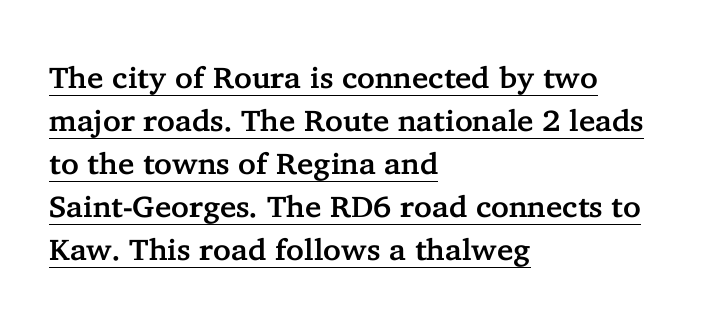
The image shows 30 px serif type, upright; set left-aligned, normal line spacing (1.43x), normal letter spacing, underlined; low stroke contrast and a medium x-height.
